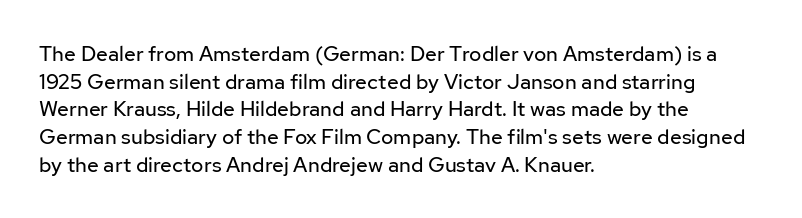
The image shows 21 px text type, upright; set left-aligned, normal line spacing (1.32x), normal letter spacing, not underlined.
